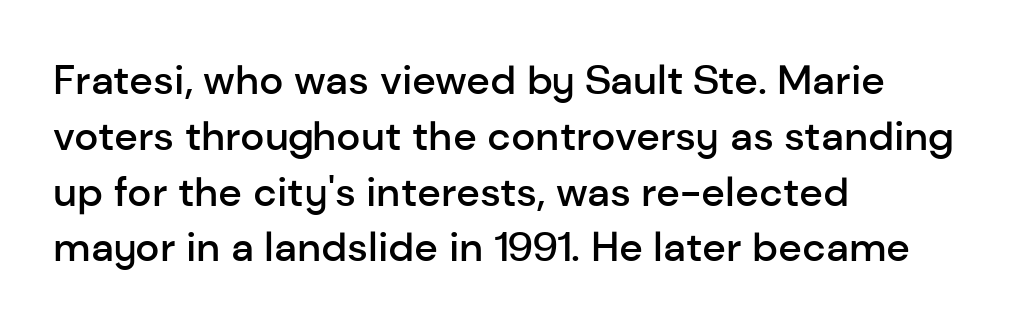
The image shows 41 px semibold sans-serif type, upright; set left-aligned, normal line spacing (1.36x), normal letter spacing, not underlined; low stroke contrast and a medium x-height.
